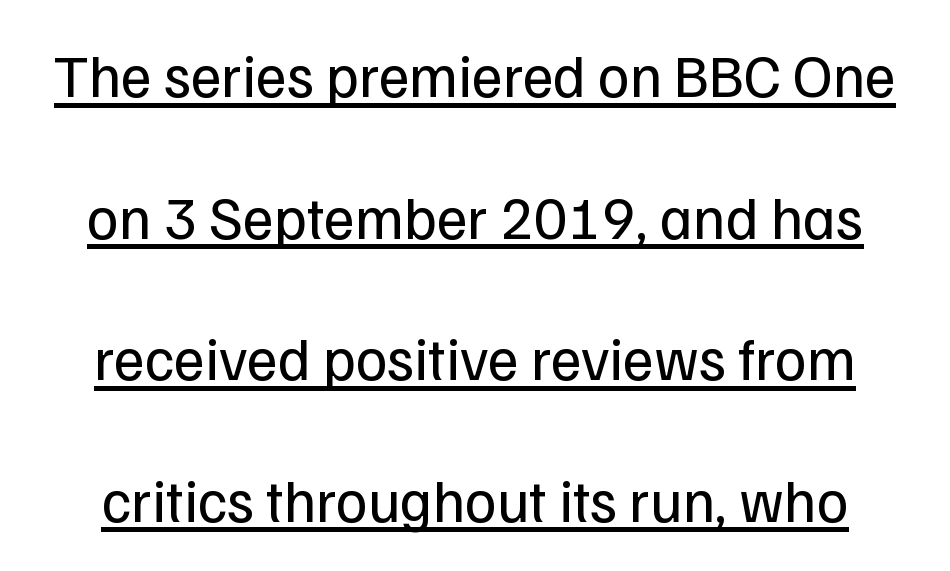
The image shows 60 px regular-weight sans-serif type, upright; set loose line spacing (2.36x), normal letter spacing, underlined; low stroke contrast and a medium x-height.
